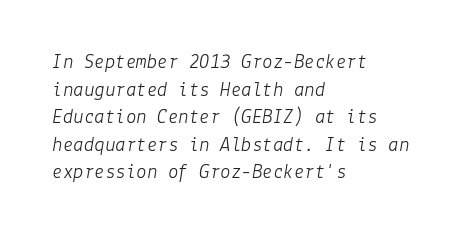
Q: Is the text bold? A: No.
Q: Is the text italic (slanted)? A: Yes, it leans right by about 9 degrees.
Q: Is the text underlined? A: No.
Q: How is the paragraph aligned? A: Left-aligned.
Q: Is the spacing between letters normal or unusually wide? A: Normal.
Q: Is the spacing between lines tight, normal or loose? A: Normal.
